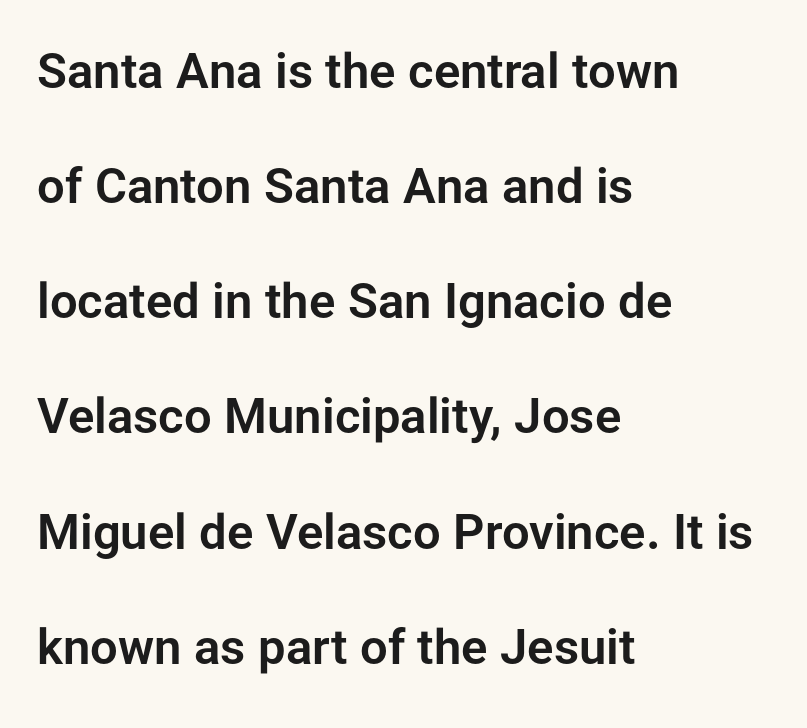
The image shows 49 px sans-serif type, upright; set left-aligned, loose line spacing (2.35x), normal letter spacing, not underlined; low stroke contrast and a medium x-height.
